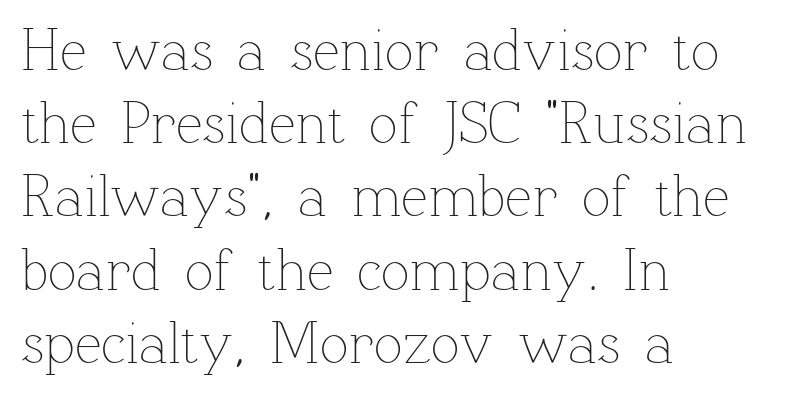
Compared with a centered layout, this one pins lines to the left instead. In terms of posture, this sample is upright. No extra tracking has been applied to these lines. A clean baseline with only descenders dipping below it.
